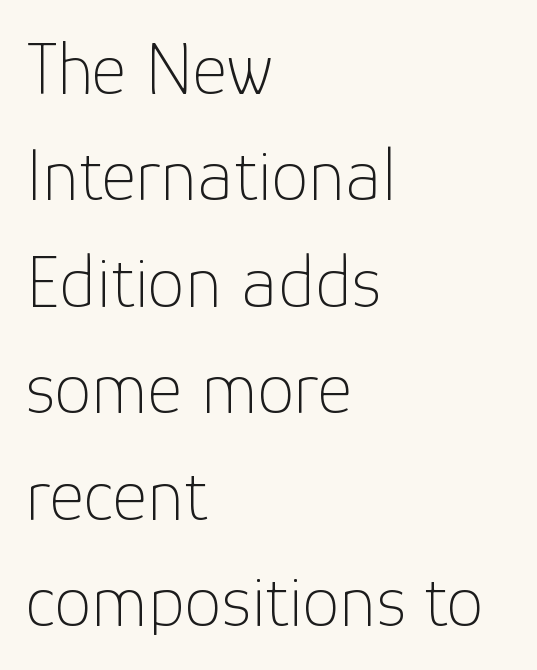
{"serif": "no", "italic": "no", "bold": "no", "weight": "thin", "width": "normal", "stroke_contrast": "low", "x_height": "medium", "monospaced": "no", "underline": "no", "align": "left", "line_spacing": "normal", "line_spacing_ratio": 1.42, "letter_spacing": "normal", "letter_spacing_em": 0.0, "glyph_px": 75}
